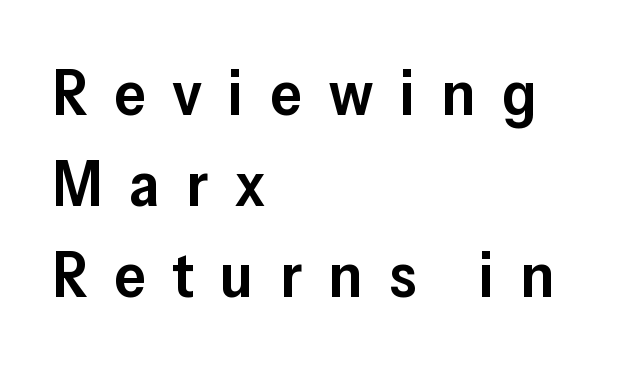
Any mark beneath the type? The region is blank. Which margin do the lines hug? The left one — the right edge is uneven. The font is running at a semibold setting, under full bold. A typesetter would mark this as roman, not italic. This sample uses expanded letter spacing, leaving extra air between glyphs.
